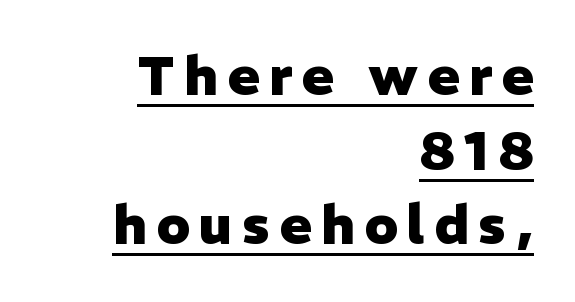
Q: Is the text bold? A: Yes.
Q: Is the text italic (slanted)? A: No, it is upright.
Q: Is the typeface a serif or a sans-serif typeface? A: Sans-serif.
Q: Is the text underlined? A: Yes.
Q: How is the paragraph aligned? A: Right-aligned.
Q: Is the spacing between lines tight, normal or loose? A: Normal.
Q: Width (condensed, normal, or wide)? A: Normal.
Q: Stroke contrast? A: Low.
Q: x-height? A: Medium.
Q: Monospaced? A: No.
